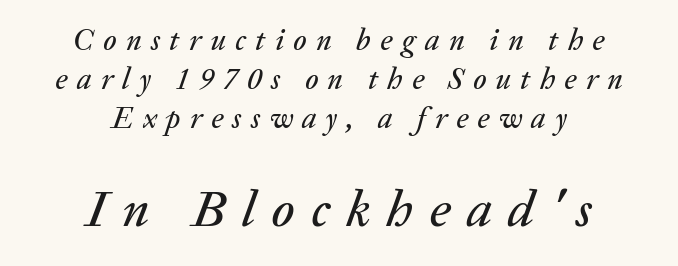
Slant detected: the letters are inclined. Words appear elongated and porous because spacing is wide. The emphasis by scale lands on block number two, below. In terms of leading, this rendering sits right in the middle. Just letters on the line, the space beneath them empty.
